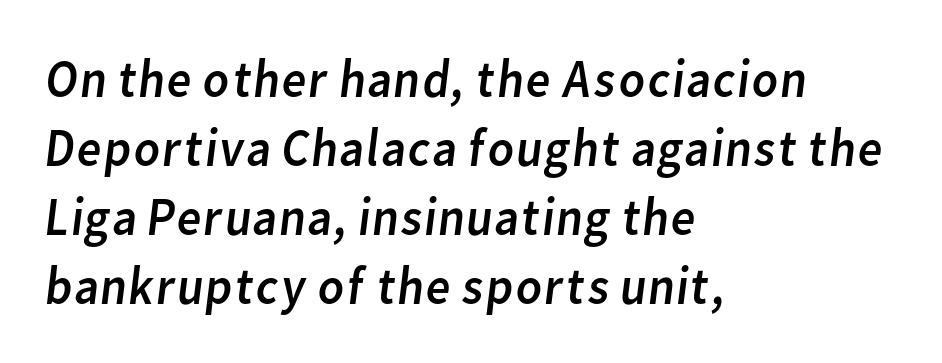
Q: Is the text bold? A: No.
Q: Is the typeface a serif or a sans-serif typeface? A: Sans-serif.
Q: Is the text underlined? A: No.
Q: How is the paragraph aligned? A: Left-aligned.
Q: Is the spacing between letters normal or unusually wide? A: Normal.
Q: Is the spacing between lines tight, normal or loose? A: Normal.
Q: Width (condensed, normal, or wide)? A: Normal.
Q: Stroke contrast? A: Low.
Q: x-height? A: Medium.
Q: Monospaced? A: No.
